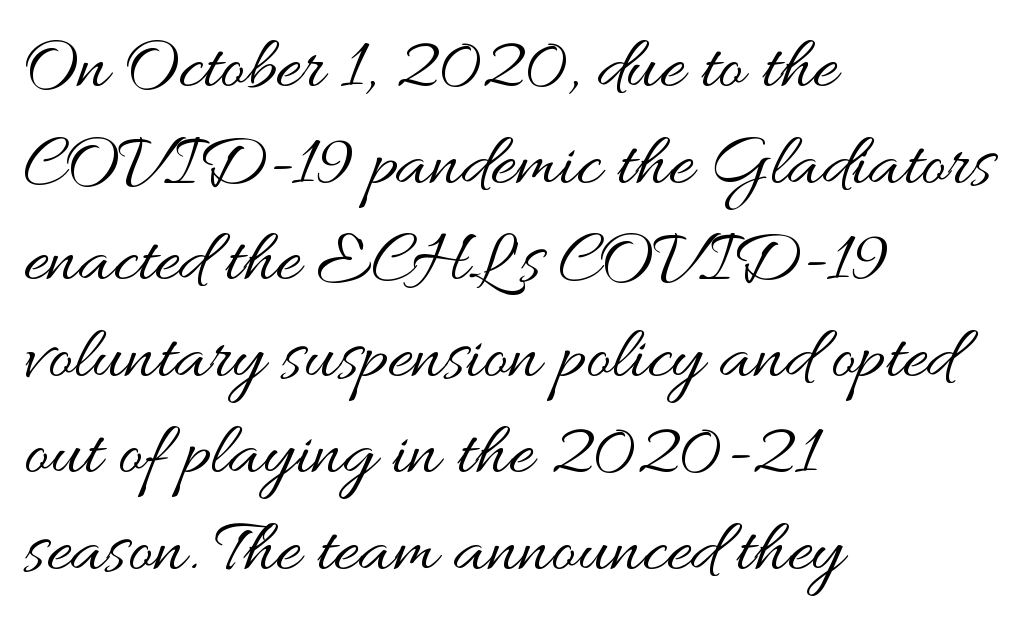
Q: Is the text bold? A: No.
Q: Is the text italic (slanted)? A: Yes.
Q: Is the text underlined? A: No.
Q: How is the paragraph aligned? A: Left-aligned.
Q: Is the spacing between letters normal or unusually wide? A: Normal.
Q: Is the spacing between lines tight, normal or loose? A: Normal.
Q: Width (condensed, normal, or wide)? A: Wide.
Q: Stroke contrast? A: Medium.
Q: x-height? A: Small.
Q: Monospaced? A: No.
